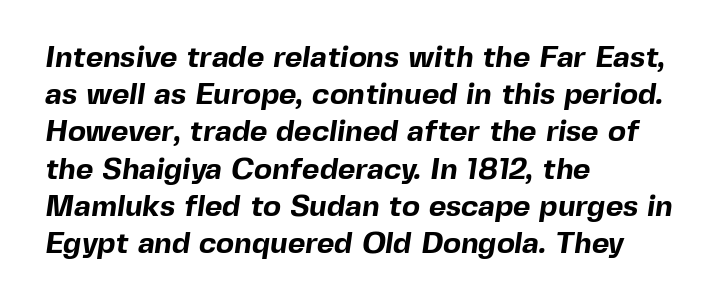
Caption: bold face, heavy strokes. Check where the strokes stop: nothing finishes them off — pure sans. Proportional: the letters do not fall into vertical columns. Typeset ragged right — the left edge is the straight one. This rendering features lettering with no underline.
